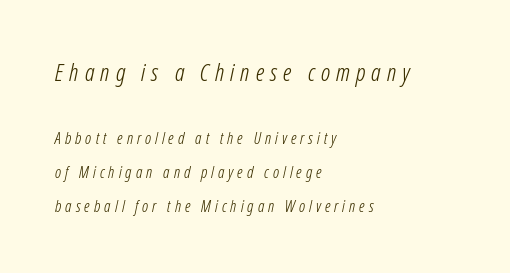
{"italic": "yes", "lean": "right", "slant_degrees": 12, "bold": "no", "underline": "no", "align": "left", "line_spacing": "loose", "line_spacing_ratio": 2.14, "letter_spacing": "wide", "letter_spacing_em": 0.25, "larger_block": "first", "size_ratio": 1.5, "glyph_px": 24}
